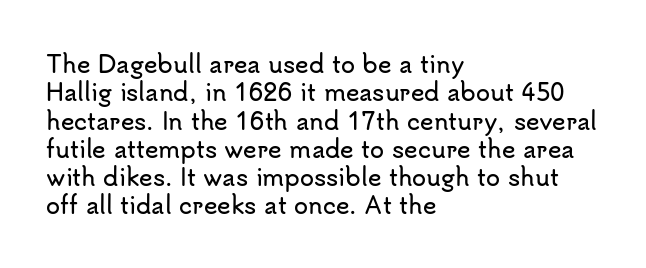
The image shows 23 px text type, upright; set left-aligned, line spacing 1.23x, normal letter spacing, not underlined.
